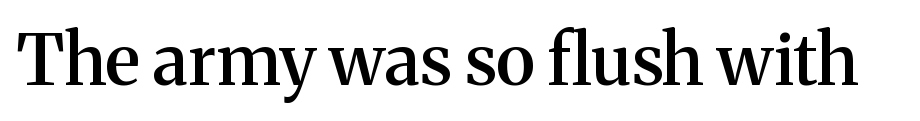
Is the letter spacing exaggerated? No — it looks like the ordinary default. The glyphs are unaccompanied by any horizontal stroke below them. The face used here is proportionally spaced, like ordinary book or web type. This is the in-between weight designers call semibold or demi. A typesetter would label this face a serif.
